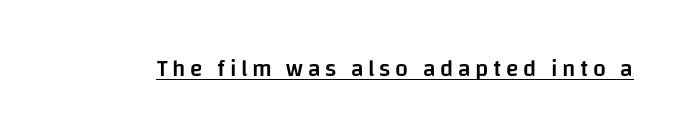
Ordinary non-slanted type is in use. The face used here appears with an underline applied. On the weight axis this lands at semibold, roughly 600. These lines have a slow, spaced-out rhythm from letter to letter.
